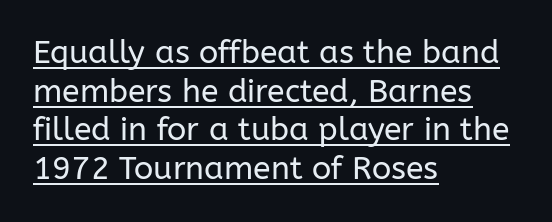
{"serif": "no", "italic": "no", "bold": "no", "weight": "regular", "width": "normal", "stroke_contrast": "low", "x_height": "medium", "monospaced": "no", "underline": "yes", "align": "left", "line_spacing_ratio": 1.21, "letter_spacing": "normal", "letter_spacing_em": 0.0, "glyph_px": 32}
